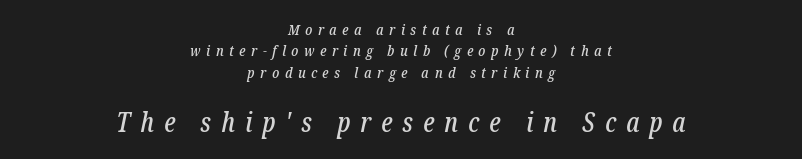
{"italic": "yes", "lean": "right", "slant_degrees": 12, "underline": "no", "align": "center", "line_spacing": "normal", "line_spacing_ratio": 1.42, "letter_spacing": "wide", "letter_spacing_em": 0.37, "larger_block": "second", "size_ratio": 1.8, "glyph_px": 27}
